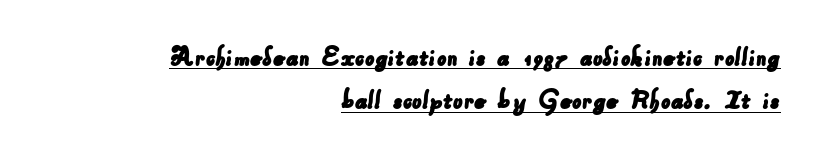
Honestly, the row spacing looks completely unremarkable. Note the varied advance widths — an 'i' is clearly narrower than an 'm'. A rule runs beneath these lines of type. What stands out about the letter spacing? Nothing — it is the standard amount.
